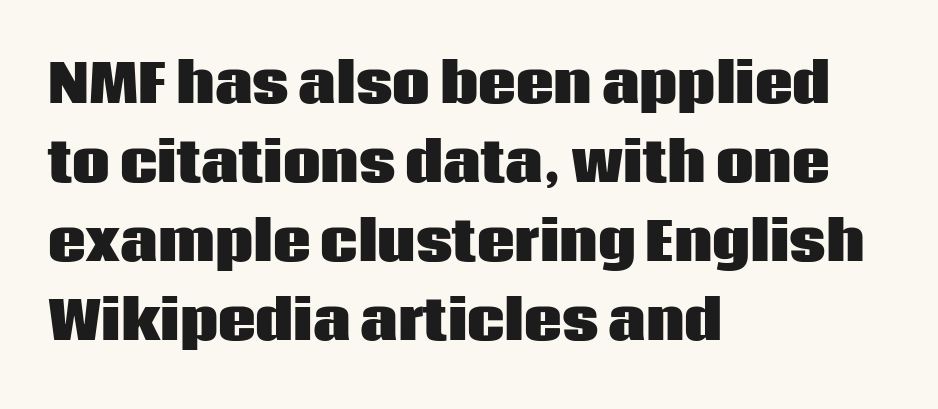
{"serif": "no", "italic": "no", "bold": "yes", "weight": "heavy", "width": "normal", "stroke_contrast": "low", "x_height": "large", "monospaced": "no", "underline": "no", "align": "left", "line_spacing": "normal", "line_spacing_ratio": 1.49, "letter_spacing": "normal", "letter_spacing_em": 0.0, "glyph_px": 53}
